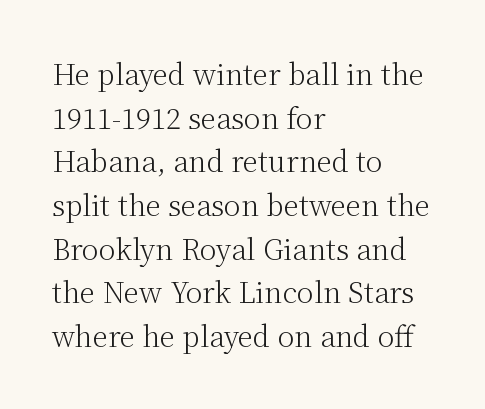
Q: Is the text bold? A: No.
Q: Is the text italic (slanted)? A: No, it is upright.
Q: Is the typeface a serif or a sans-serif typeface? A: Serif.
Q: Is the text underlined? A: No.
Q: How is the paragraph aligned? A: Left-aligned.
Q: Is the spacing between letters normal or unusually wide? A: Normal.
Q: Is the spacing between lines tight, normal or loose? A: Normal.
Q: Width (condensed, normal, or wide)? A: Normal.
Q: Stroke contrast? A: Medium.
Q: x-height? A: Medium.
Q: Monospaced? A: No.
